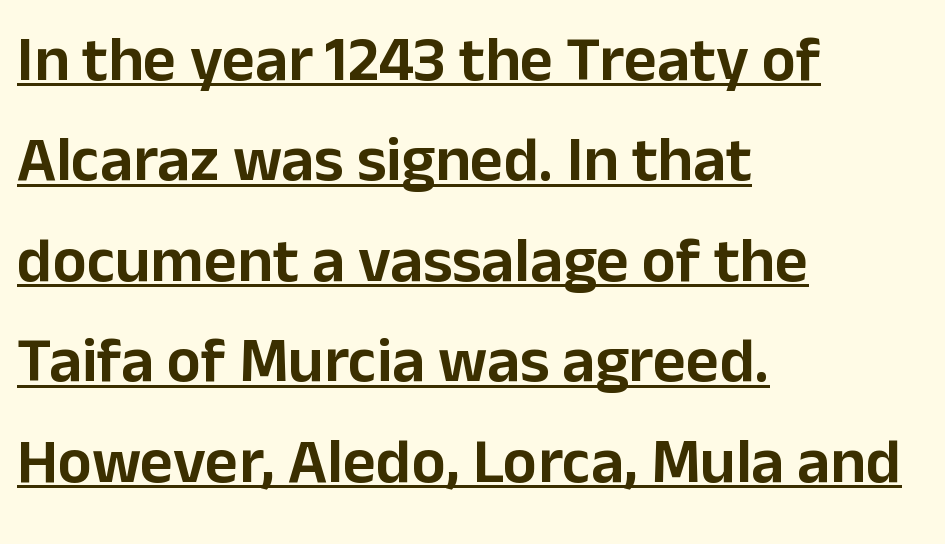
{"serif": "no", "italic": "no", "width": "normal", "stroke_contrast": "low", "x_height": "medium", "monospaced": "no", "underline": "yes", "align": "left", "line_spacing": "normal", "line_spacing_ratio": 1.57, "letter_spacing": "normal", "letter_spacing_em": 0.0, "glyph_px": 64}
